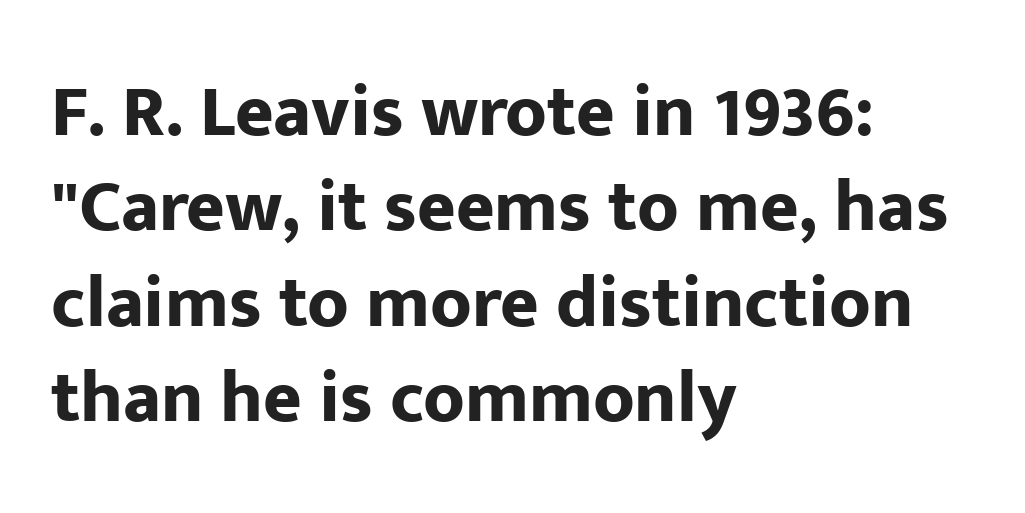
The image shows 74 px bold sans-serif type, upright; set left-aligned, normal line spacing (1.29x), normal letter spacing, not underlined; low stroke contrast and a medium x-height.
